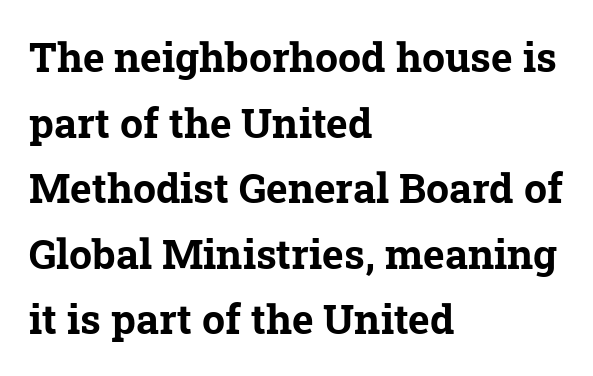
Q: Is the text bold? A: Yes.
Q: Is the typeface a serif or a sans-serif typeface? A: Serif.
Q: Is the text underlined? A: No.
Q: How is the paragraph aligned? A: Left-aligned.
Q: Is the spacing between letters normal or unusually wide? A: Normal.
Q: Is the spacing between lines tight, normal or loose? A: Normal.
Q: Width (condensed, normal, or wide)? A: Normal.
Q: Stroke contrast? A: Low.
Q: x-height? A: Medium.
Q: Monospaced? A: No.
